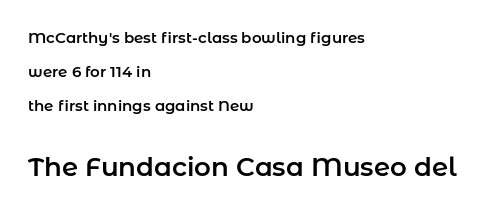
{"italic": "no", "underline": "no", "align": "left", "line_spacing": "loose", "line_spacing_ratio": 2.26, "letter_spacing": "normal", "letter_spacing_em": 0.0, "larger_block": "second", "size_ratio": 1.73, "glyph_px": 26}
